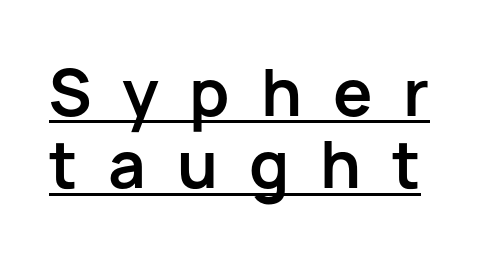
Q: Is the text bold? A: Yes.
Q: Is the text italic (slanted)? A: No, it is upright.
Q: Is the typeface a serif or a sans-serif typeface? A: Sans-serif.
Q: Is the text underlined? A: Yes.
Q: Is the spacing between letters normal or unusually wide? A: Unusually wide.
Q: Is the spacing between lines tight, normal or loose? A: Tight.
Q: Width (condensed, normal, or wide)? A: Normal.
Q: Stroke contrast? A: Low.
Q: x-height? A: Medium.
Q: Monospaced? A: No.
